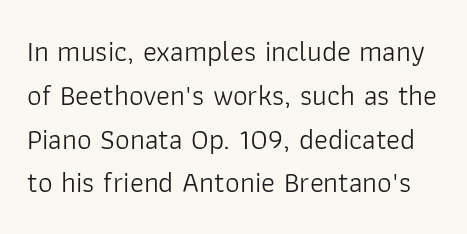
Nothing sits at the stroke ends, so this counts as sans-serif. Is this a heavy cut? Hardly; it is regular or lighter. The type sits square on the baseline with zero lean. If you measured baseline to baseline, you'd find a middling distance. This sample has the flowing, uneven cadence of proportional lettering.
